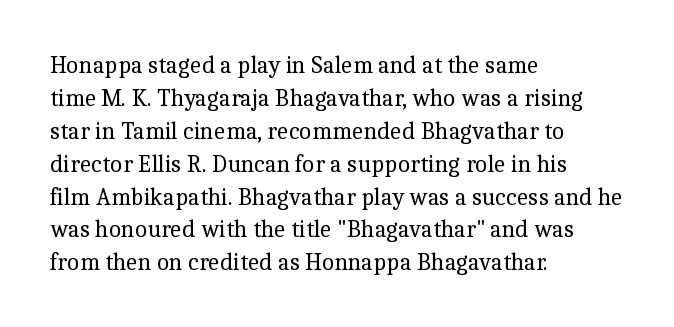
The image shows 24 px text type, upright; set left-aligned, normal line spacing (1.37x), normal letter spacing, not underlined.
